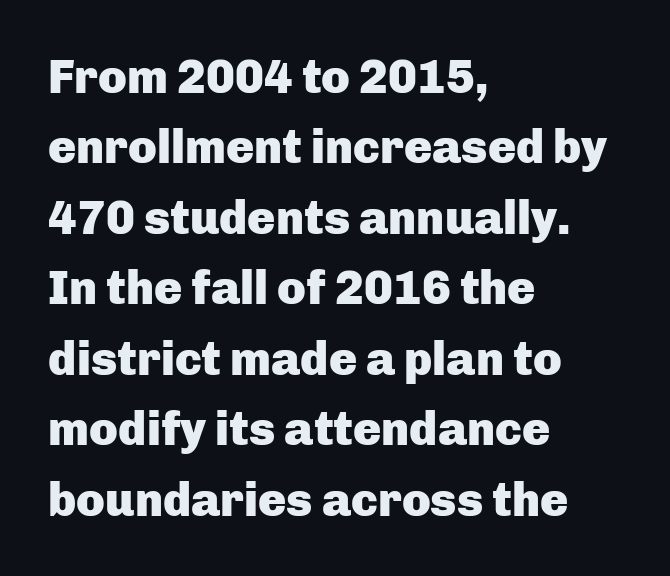
Q: Is the text bold? A: Yes.
Q: Is the text italic (slanted)? A: No, it is upright.
Q: Is the typeface a serif or a sans-serif typeface? A: Sans-serif.
Q: Is the text underlined? A: No.
Q: How is the paragraph aligned? A: Left-aligned.
Q: Is the spacing between letters normal or unusually wide? A: Normal.
Q: Is the spacing between lines tight, normal or loose? A: Normal.
Q: Width (condensed, normal, or wide)? A: Normal.
Q: Stroke contrast? A: Low.
Q: x-height? A: Medium.
Q: Monospaced? A: No.
